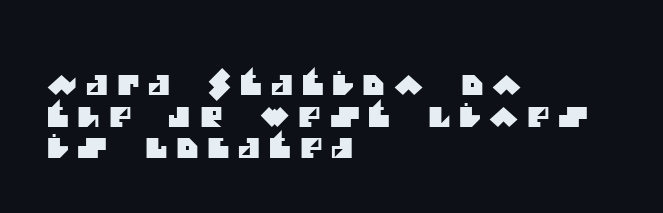
A typesetter would call this heavily tracked-out type. Alignment: flush left. Unmarked baselines from the first word to the last.
